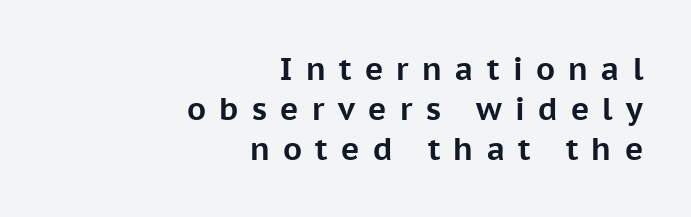
{"serif": "no", "italic": "no", "bold": "yes", "weight": "bold", "width": "normal", "stroke_contrast": "low", "x_height": "medium", "monospaced": "no", "underline": "no", "align": "right", "line_spacing": "normal", "line_spacing_ratio": 1.29, "letter_spacing": "wide", "letter_spacing_em": 0.43, "glyph_px": 31}
